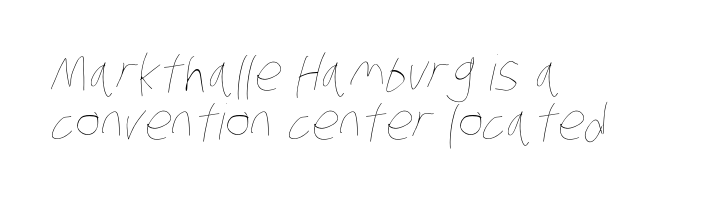
Letter spacing: default. Descender tails drop into unmarked territory. Closely set lines give the paragraph a compact silhouette. The letterforms sit at book weight or below. Is the block centered? No — it sits flush against the left margin.
